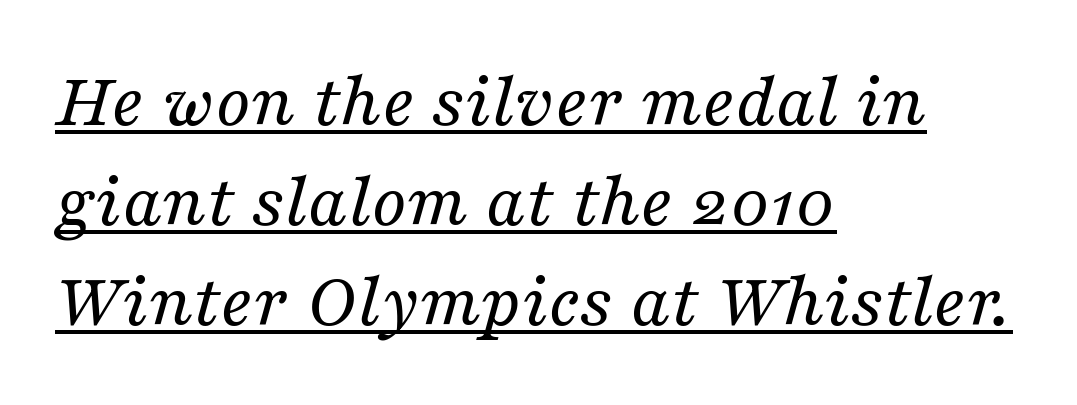
{"serif": "yes", "italic": "yes", "lean": "right", "slant_degrees": 16, "bold": "no", "weight": "regular", "width": "normal", "stroke_contrast": "medium", "x_height": "medium", "monospaced": "no", "underline": "yes", "align": "left", "line_spacing": "normal", "line_spacing_ratio": 1.28, "letter_spacing": "normal", "letter_spacing_em": 0.0, "glyph_px": 78}
